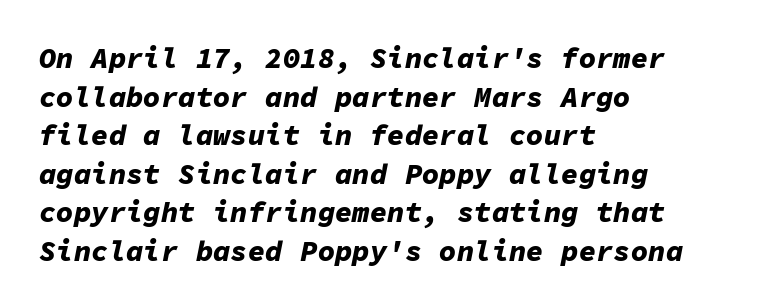
Every letter is thick-stroked: bold, no question. The block of text has a typical density, with ordinary space between rows. Observe the lean: these are italic letterforms. These lines are set flush left with a ragged right edge. Is this a fixed-width face? Yes — each glyph sits in an identical cell.
